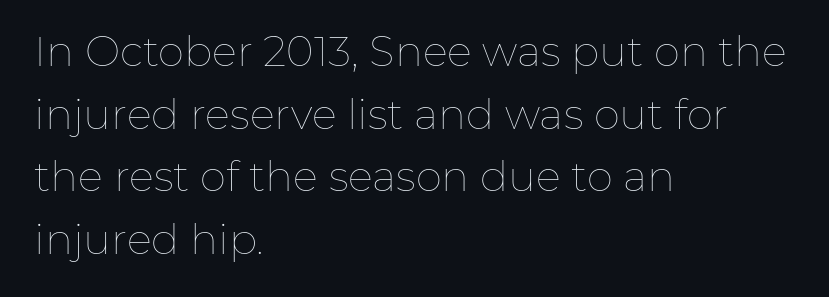
The image shows 42 px thin type, upright; set left-aligned, normal line spacing (1.49x), normal letter spacing, not underlined; low stroke contrast and a medium x-height.
